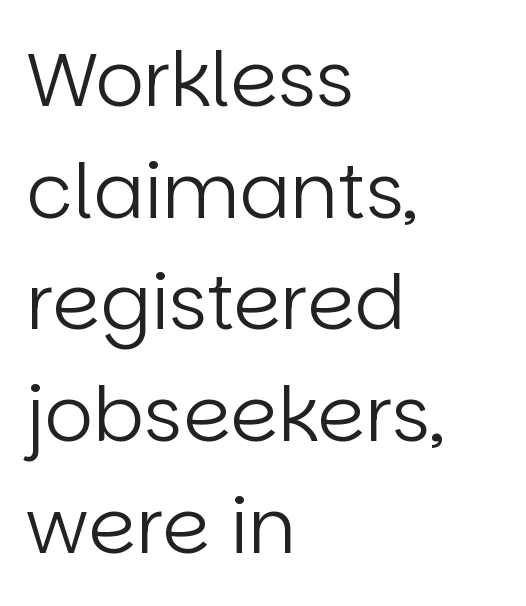
Italic: no, the glyphs are upright roman. Look at the tracking — it's just the regular setting, nothing added. Only glyphs here, with clear space below each row. The passage shown is typed in a proportional face where columns would drift. The rendering shows plain stroke endings on the letterforms — a sans-serif design.
